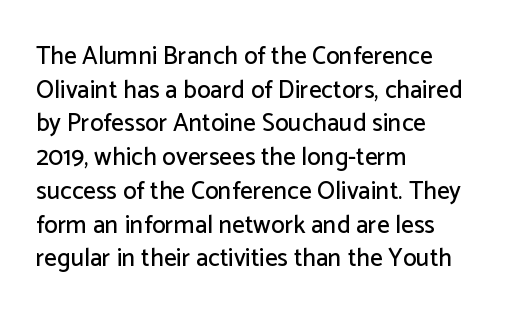
The image shows 25 px text type, upright; set left-aligned, normal line spacing (1.35x), normal letter spacing, not underlined.
